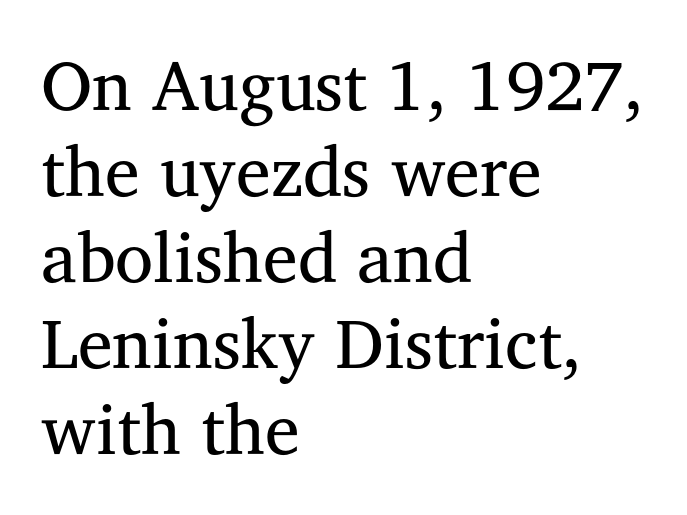
Q: Is the text bold? A: No.
Q: Is the text italic (slanted)? A: No, it is upright.
Q: Is the typeface a serif or a sans-serif typeface? A: Serif.
Q: Is the text underlined? A: No.
Q: How is the paragraph aligned? A: Left-aligned.
Q: Is the spacing between letters normal or unusually wide? A: Normal.
Q: Width (condensed, normal, or wide)? A: Normal.
Q: Stroke contrast? A: Medium.
Q: x-height? A: Medium.
Q: Monospaced? A: No.
